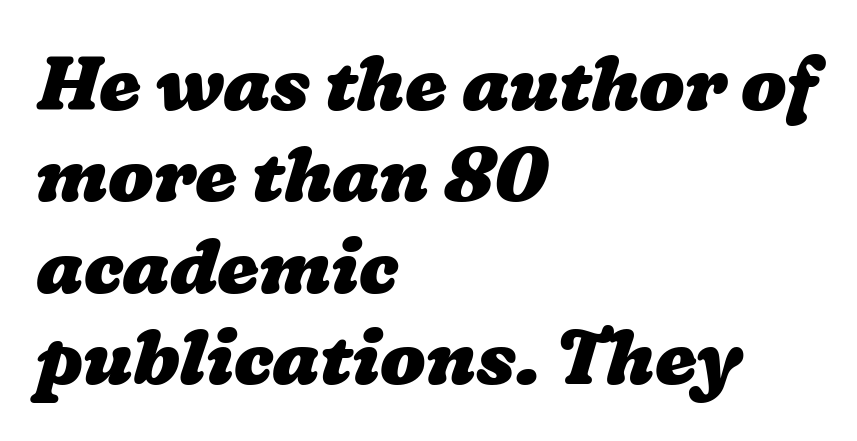
The image shows 75 px heavy, wide type; set left-aligned, line spacing 1.22x, normal letter spacing, not underlined; low stroke contrast and a medium x-height.
